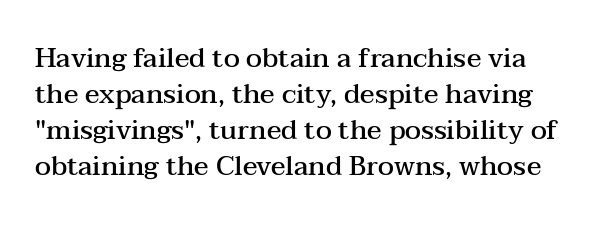
{"italic": "no", "bold": "semi", "underline": "no", "line_spacing": "normal", "line_spacing_ratio": 1.33, "letter_spacing": "normal", "letter_spacing_em": 0.0, "glyph_px": 27}
